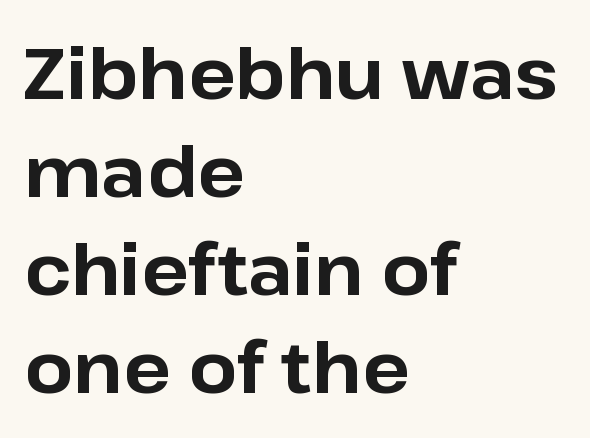
{"serif": "no", "italic": "no", "bold": "yes", "weight": "bold", "width": "normal", "stroke_contrast": "low", "x_height": "medium", "monospaced": "no", "underline": "no", "align": "left", "line_spacing": "normal", "line_spacing_ratio": 1.4, "letter_spacing": "normal", "letter_spacing_em": 0.0, "glyph_px": 70}
